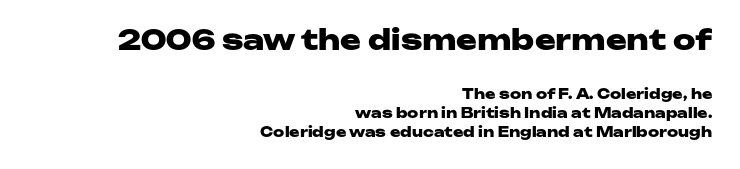
Q: Is the text bold? A: Yes.
Q: Is the text italic (slanted)? A: No, it is upright.
Q: Is the typeface a serif or a sans-serif typeface? A: Sans-serif.
Q: Is the text underlined? A: No.
Q: How is the paragraph aligned? A: Right-aligned.
Q: Is the spacing between letters normal or unusually wide? A: Normal.
Q: Is the spacing between lines tight, normal or loose? A: Normal.
Q: Which block of text is set in a larger size, the first (top) or the second (bottom)? A: The first (top) one.
Q: Width (condensed, normal, or wide)? A: Wide.
Q: Stroke contrast? A: Low.
Q: x-height? A: Medium.
Q: Monospaced? A: No.
